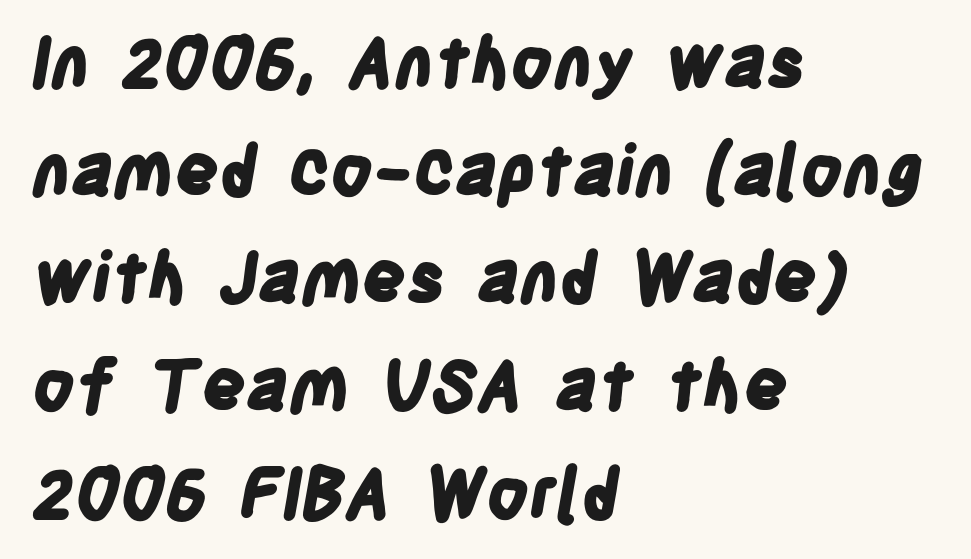
Q: Is the text bold? A: Yes.
Q: Is the typeface a serif or a sans-serif typeface? A: Sans-serif.
Q: Is the text underlined? A: No.
Q: How is the paragraph aligned? A: Left-aligned.
Q: Is the spacing between letters normal or unusually wide? A: Normal.
Q: Is the spacing between lines tight, normal or loose? A: Normal.
Q: Width (condensed, normal, or wide)? A: Condensed.
Q: Stroke contrast? A: Low.
Q: x-height? A: Large.
Q: Monospaced? A: No.
